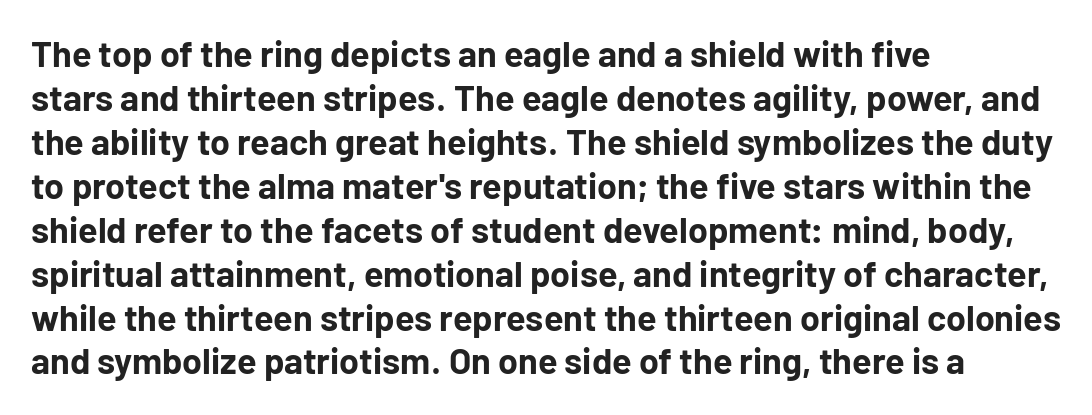
The image shows 36 px bold sans-serif type, upright; set left-aligned, line spacing 1.22x, normal letter spacing, not underlined; low stroke contrast and a medium x-height.
